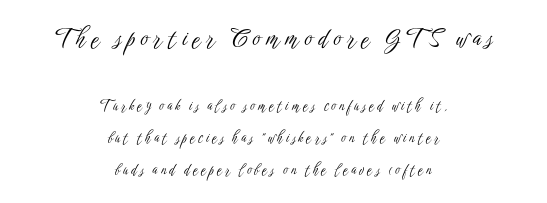
{"bold": "no", "underline": "no", "align": "center", "line_spacing": "loose", "line_spacing_ratio": 2.29, "letter_spacing": "wide", "letter_spacing_em": 0.23, "larger_block": "first", "size_ratio": 1.71, "glyph_px": 24}
